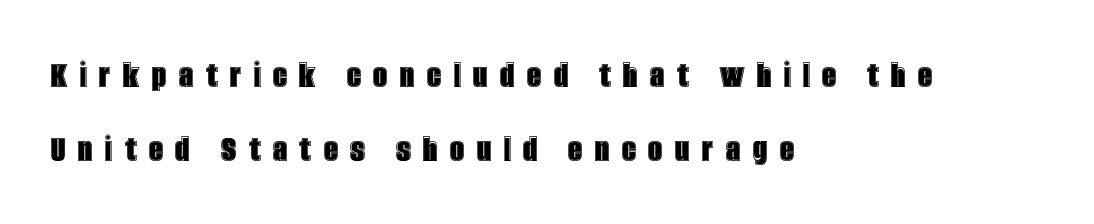
The image shows 40 px condensed type, upright; set left-aligned, line spacing 1.85x, unusually wide letter spacing (+0.31 em), not underlined; a large x-height.
